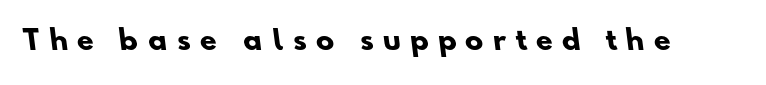
{"bold": "yes", "underline": "no", "letter_spacing": "wide", "letter_spacing_em": 0.35, "glyph_px": 27}
